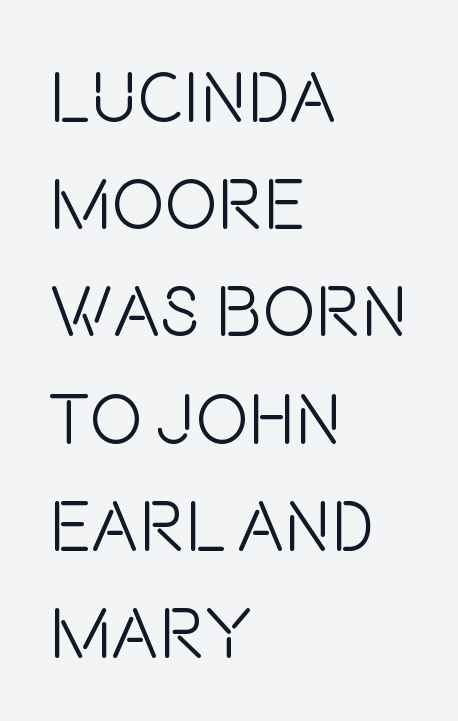
{"serif": "no", "italic": "no", "bold": "no", "weight": "light", "width": "condensed", "stroke_contrast": "low", "x_height": "large", "monospaced": "no", "underline": "no", "align": "left", "line_spacing": "normal", "line_spacing_ratio": 1.51, "letter_spacing": "normal", "letter_spacing_em": 0.0, "glyph_px": 71}
